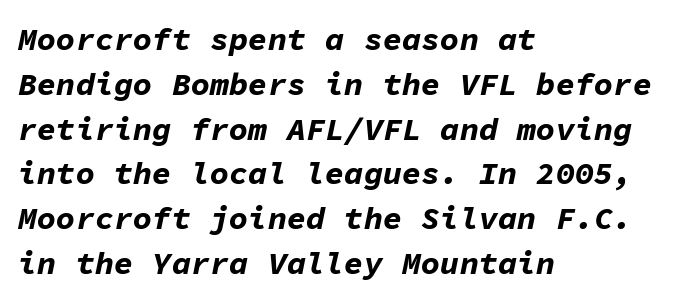
The image shows 32 px bold type, italic (leaning right), monospaced; set left-aligned, normal line spacing (1.4x), normal letter spacing, not underlined; low stroke contrast and a medium x-height.
